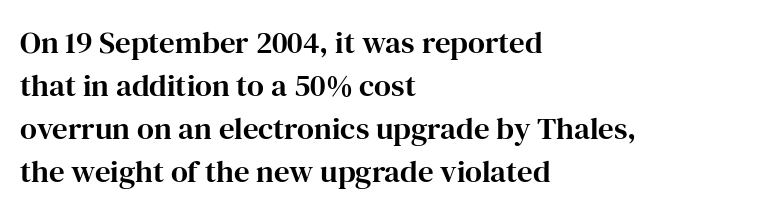
{"serif": "yes", "italic": "no", "width": "normal", "stroke_contrast": "high", "x_height": "medium", "monospaced": "no", "underline": "no", "align": "left", "line_spacing": "normal", "line_spacing_ratio": 1.39, "letter_spacing": "normal", "letter_spacing_em": 0.0, "glyph_px": 31}
